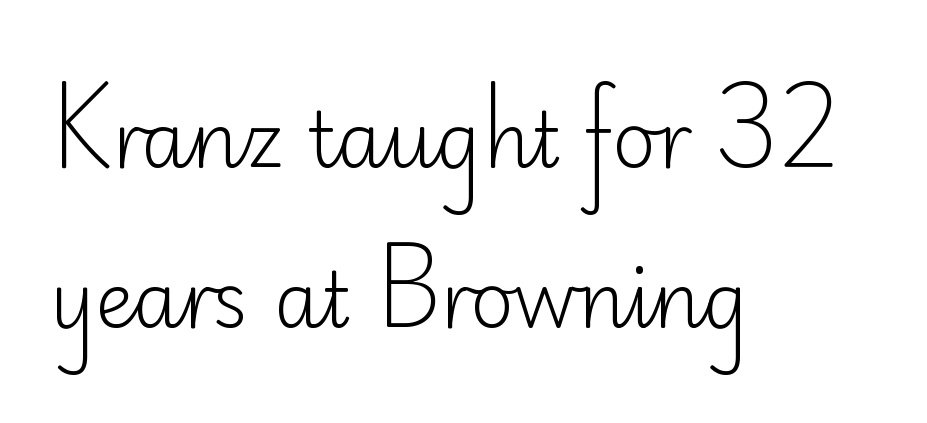
Summary of vertical rhythm: relaxed, with wide interline spacing. Where is the straight margin? On the left. In terms of letterform style, serifs are entirely absent. Posture: upright roman. Compared with typical body copy, the letter spacing here is the same. Each stroke keeps to a modest, everyday thickness or less.
